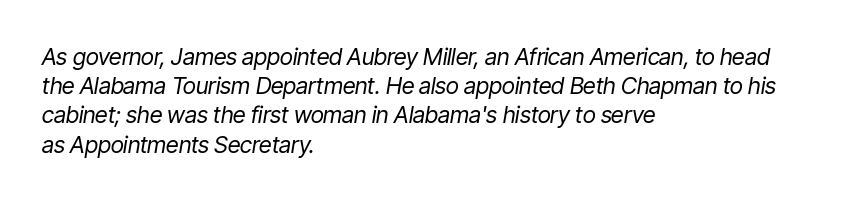
Line starts are locked; line ends wander. Letters rest on an invisible, unmarked baseline. Between one letter and the next there's only the usual sliver of space. The letters are slanted; this is an italic face. Leading matches the norm, producing a regular column.
